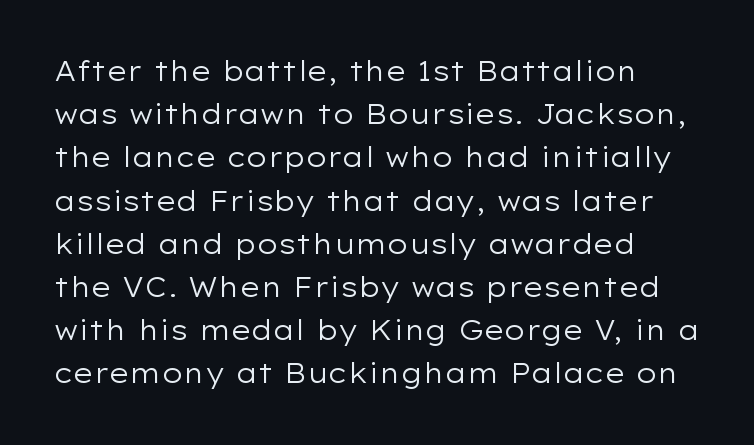
{"italic": "no", "bold": "no", "underline": "no", "line_spacing": "normal", "line_spacing_ratio": 1.6, "letter_spacing": "normal", "letter_spacing_em": 0.0, "glyph_px": 27}
